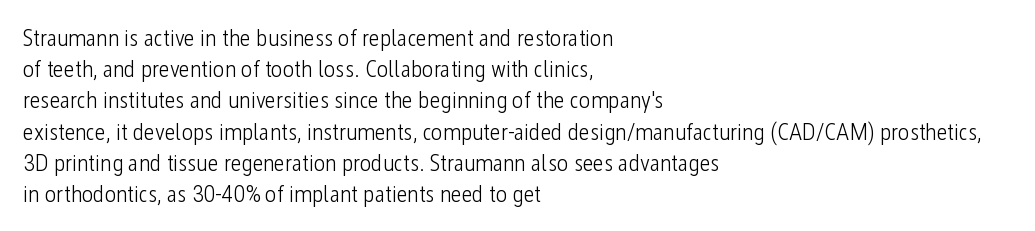
The ragged edge is on the right, which tells us the setting is flush left. The passage shown is not underscored anywhere. These lines were composed using upright roman letters. This sample uses plain, unmodified letter spacing. Reading down the column, the eye jumps a familiar distance to each next line.
